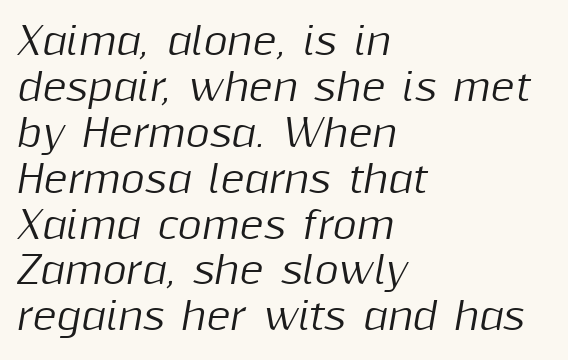
Spacing verdict: proportional, widths tailored to each character. Any mark beneath the type? The region is blank. In CSS terms this would be text-align: left. The axis of the letterforms is tilted away from vertical. Characters follow at the spacing the type designer built in.
